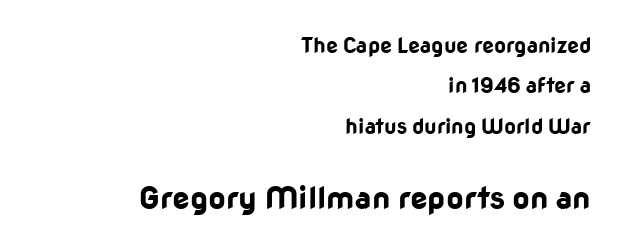
The image shows 31 px bold sans-serif type, upright; set right-aligned, loose line spacing (1.92x), normal letter spacing, not underlined; the second (bottom) block is 1.48x larger; low stroke contrast and a medium x-height.
